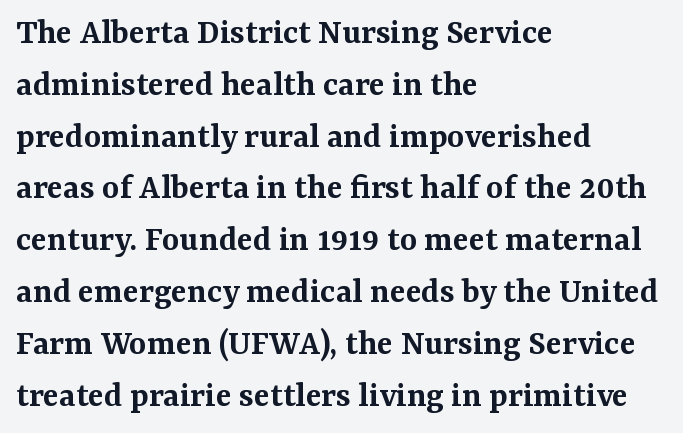
Characters remain perfectly vertical along every line. The typesetting leans somewhat heavy: a semibold. The letters advance in unequal steps, a hallmark of proportional type. Alignment: flush left. Unlike a clean sans, this face finishes its strokes with serifs. Is there much room between lines? A standard amount, neither cramped nor airy.
